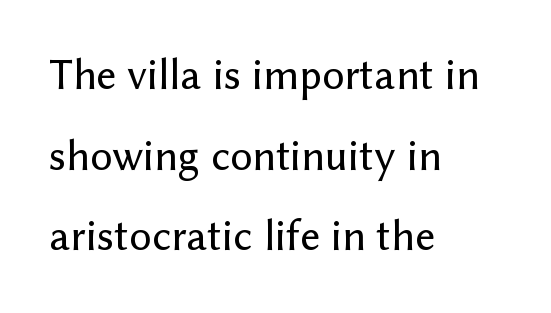
Varying glyph widths throughout — classic text-font behaviour. No italicization has been applied; the sample stays upright. Rule under the text: the space is simply empty. These lines are composed in type without serifs.
